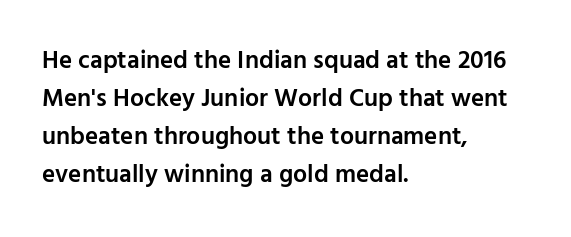
The image shows 25 px text type, upright; set left-aligned, normal line spacing (1.52x), normal letter spacing, not underlined.
